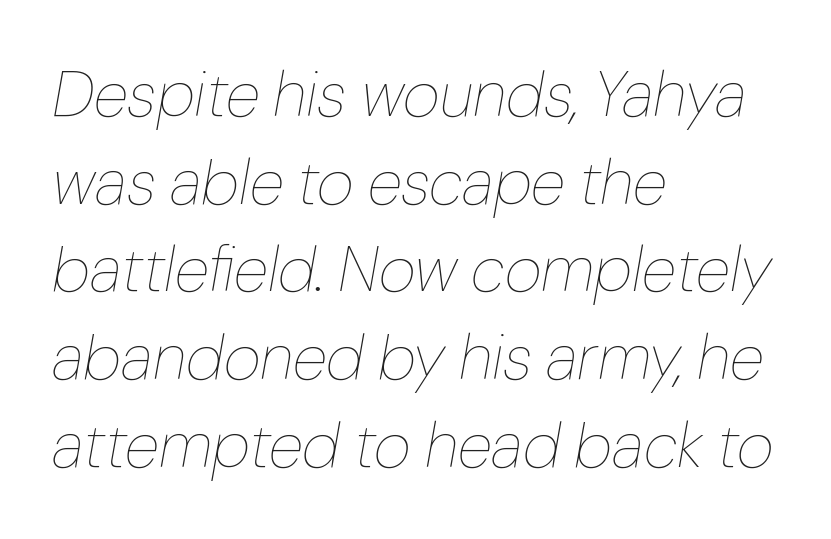
Q: Is the text bold? A: No.
Q: Is the text italic (slanted)? A: Yes, it leans right by about 10 degrees.
Q: Is the text underlined? A: No.
Q: How is the paragraph aligned? A: Left-aligned.
Q: Is the spacing between letters normal or unusually wide? A: Normal.
Q: Is the spacing between lines tight, normal or loose? A: Normal.
Q: Width (condensed, normal, or wide)? A: Normal.
Q: Stroke contrast? A: Low.
Q: x-height? A: Medium.
Q: Monospaced? A: No.
